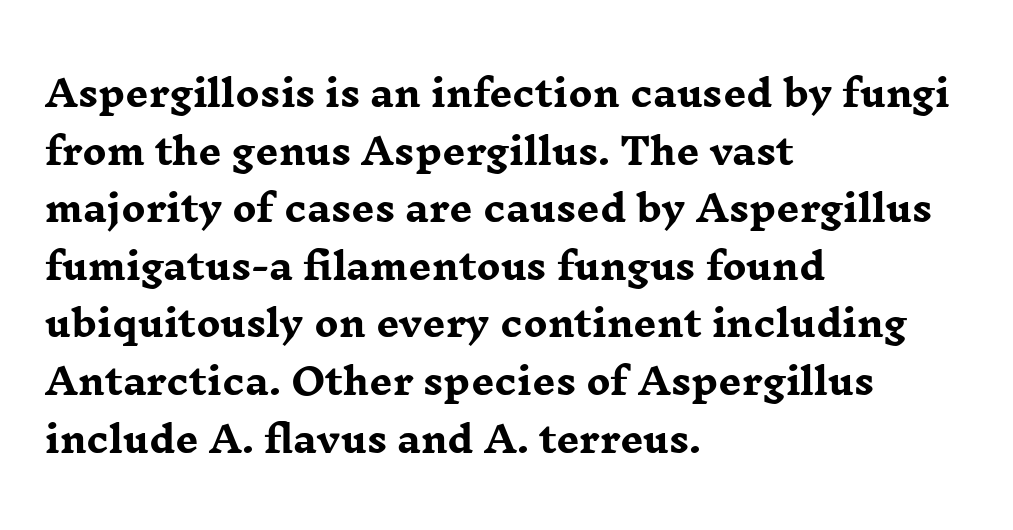
The image shows 36 px heavy, wide serif type, upright; set left-aligned, normal line spacing (1.6x), normal letter spacing, not underlined; low stroke contrast and a medium x-height.
